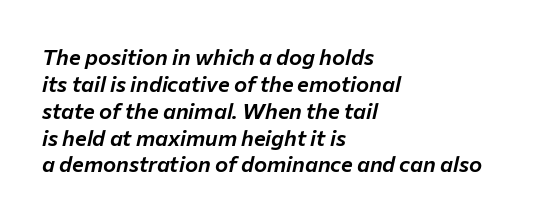
Q: Is the text italic (slanted)? A: Yes, it leans right by about 12 degrees.
Q: Is the text underlined? A: No.
Q: How is the paragraph aligned? A: Left-aligned.
Q: Is the spacing between letters normal or unusually wide? A: Normal.
